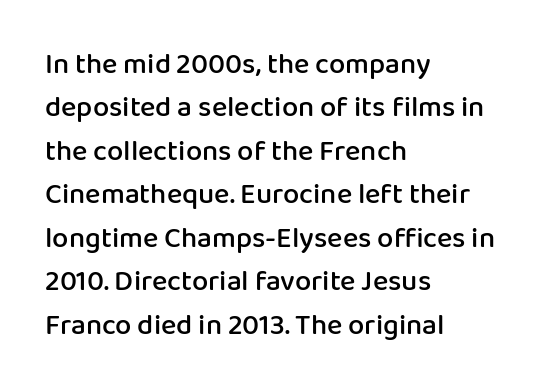
The image shows 29 px semibold sans-serif type, upright; set left-aligned, normal line spacing (1.5x), normal letter spacing, not underlined; low stroke contrast and a medium x-height.
